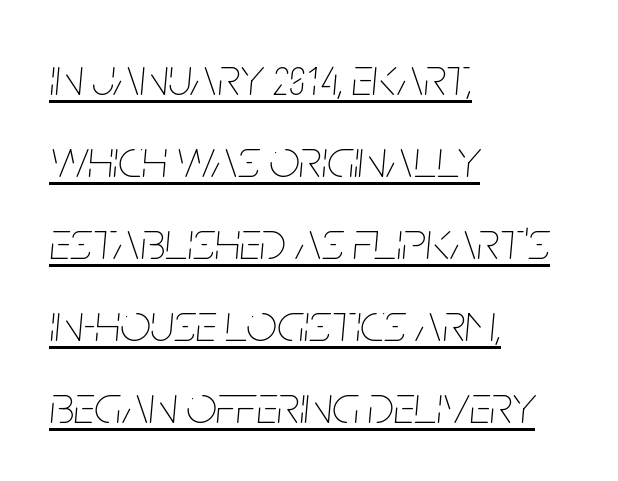
{"italic": "yes", "lean": "right", "slant_degrees": 5, "bold": "no", "weight": "thin", "width": "condensed", "stroke_contrast": "low", "x_height": "large", "monospaced": "no", "underline": "yes", "align": "left", "line_spacing": "normal", "line_spacing_ratio": 1.52, "letter_spacing": "normal", "letter_spacing_em": 0.0, "glyph_px": 54}
